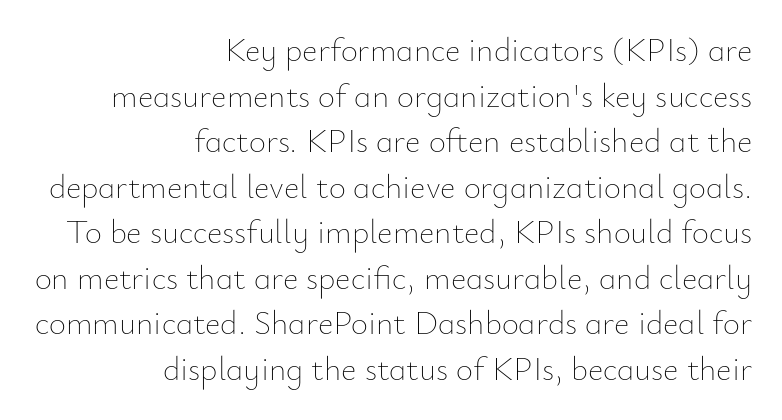
Q: Is the text bold? A: No.
Q: Is the text italic (slanted)? A: No, it is upright.
Q: Is the text underlined? A: No.
Q: How is the paragraph aligned? A: Right-aligned.
Q: Is the spacing between letters normal or unusually wide? A: Normal.
Q: Is the spacing between lines tight, normal or loose? A: Normal.
Q: Width (condensed, normal, or wide)? A: Normal.
Q: Stroke contrast? A: Low.
Q: x-height? A: Small.
Q: Monospaced? A: No.
